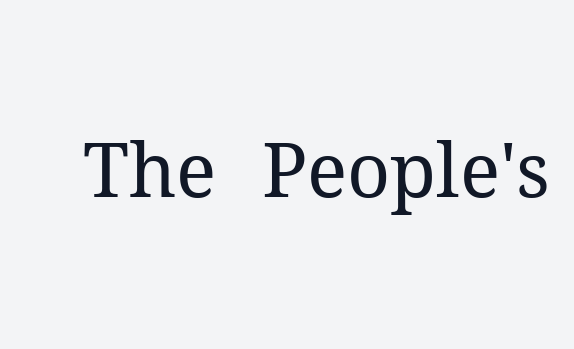
A roman cut, with each character standing at attention. The gaps between neighbouring characters are ordinary and unremarkable. The typeface chosen for these lines features serifs. The passage shown is typed in a proportional face where columns would drift. The weight would be labelled regular, book, light, or lighter still.
